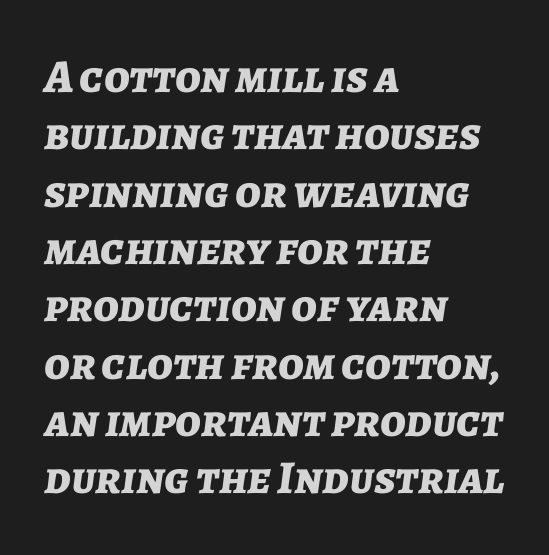
What weight is shown? A full bold with thick strokes. Notice how the passage keeps a crisp vertical edge on the left only. Letter spacing: default. The letters advance in unequal steps, a hallmark of proportional type. Descenders are the only things crossing below the line.
